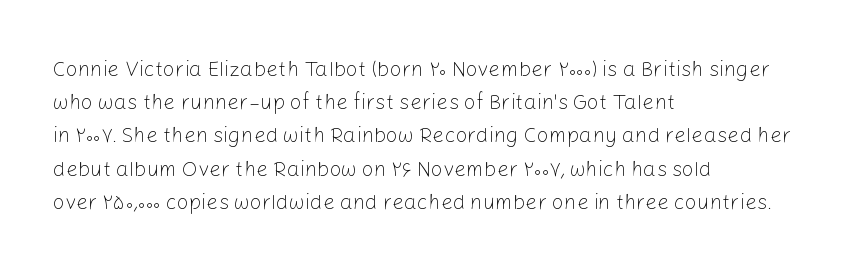
{"italic": "no", "bold": "no", "underline": "no", "align": "left", "line_spacing": "normal", "line_spacing_ratio": 1.58, "letter_spacing": "normal", "letter_spacing_em": 0.0, "glyph_px": 21}
